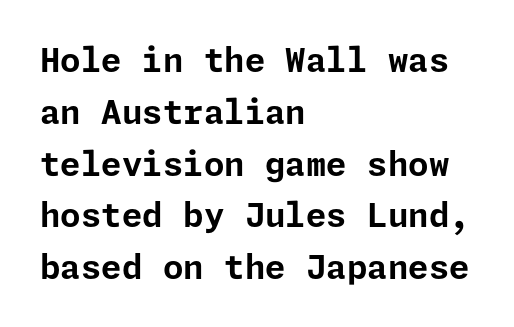
Does the weight exceed regular? Yes, all the way to bold. The letters stand straight up with perfectly vertical stems. This rendering uses left alignment, leaving the right contour irregular. This block has exactly the height ordinary leading produces. The text was rendered using a sans face with plain stroke endings.
